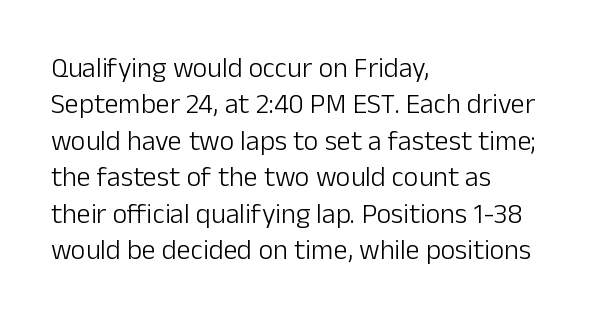
Q: Is the text bold? A: No.
Q: Is the text italic (slanted)? A: No, it is upright.
Q: Is the typeface a serif or a sans-serif typeface? A: Sans-serif.
Q: Is the text underlined? A: No.
Q: How is the paragraph aligned? A: Left-aligned.
Q: Is the spacing between letters normal or unusually wide? A: Normal.
Q: Is the spacing between lines tight, normal or loose? A: Normal.
Q: Width (condensed, normal, or wide)? A: Normal.
Q: Stroke contrast? A: Low.
Q: x-height? A: Medium.
Q: Monospaced? A: No.
